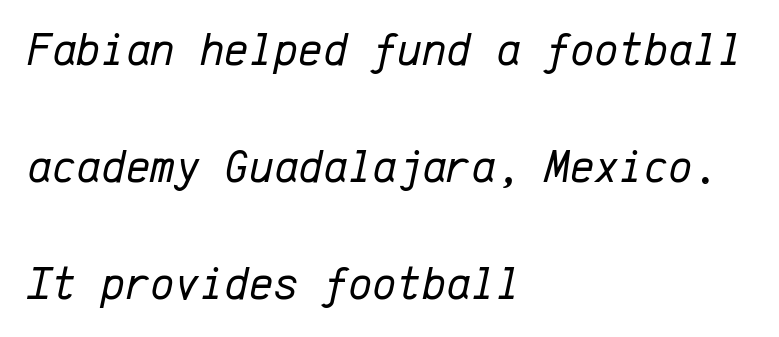
{"italic": "yes", "lean": "right", "slant_degrees": 12, "bold": "no", "weight": "regular", "width": "normal", "stroke_contrast": "low", "x_height": "medium", "monospaced": "yes", "underline": "no", "align": "left", "line_spacing": "loose", "line_spacing_ratio": 2.49, "letter_spacing": "normal", "letter_spacing_em": 0.0, "glyph_px": 47}
